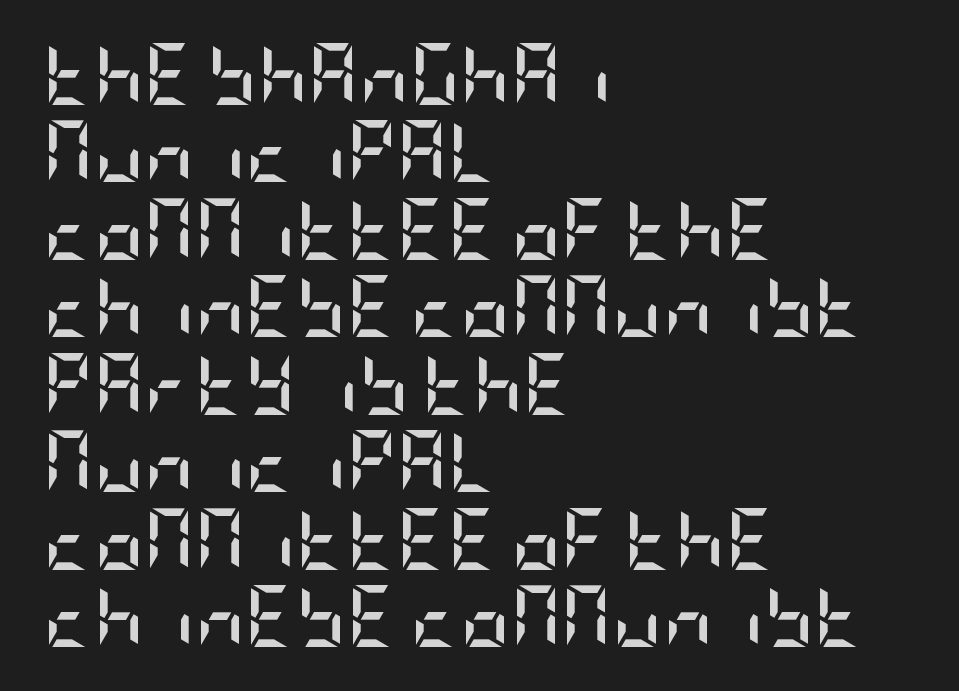
The letters sit at their default tracking, neither squeezed nor spread. The typesetter chose a ragged-right arrangement here. In terms of letterform style, serifs are entirely absent. A full-strength bold gives these letters their thick strokes. Upright lettering throughout.
